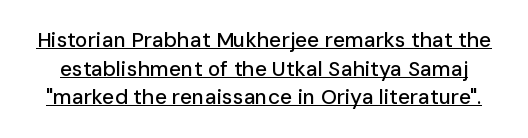
{"italic": "no", "underline": "yes", "line_spacing": "normal", "line_spacing_ratio": 1.36, "letter_spacing": "normal", "letter_spacing_em": 0.0, "glyph_px": 21}
